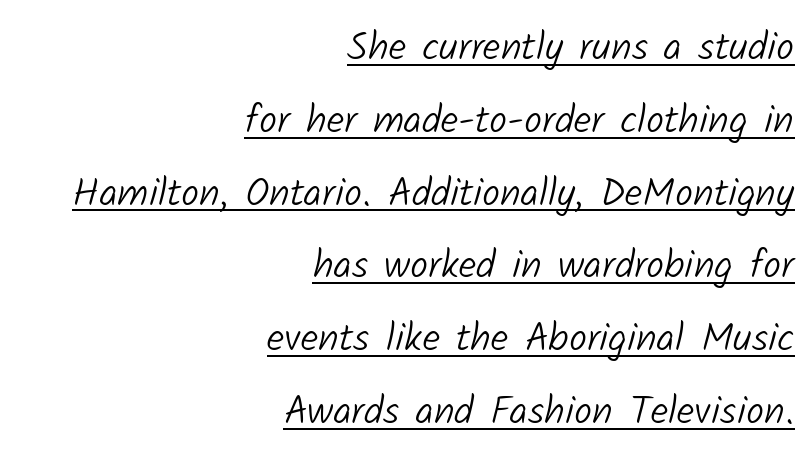
The image shows 40 px light sans-serif type; set right-aligned, line spacing 1.82x, normal letter spacing, underlined; low stroke contrast and a medium x-height.
